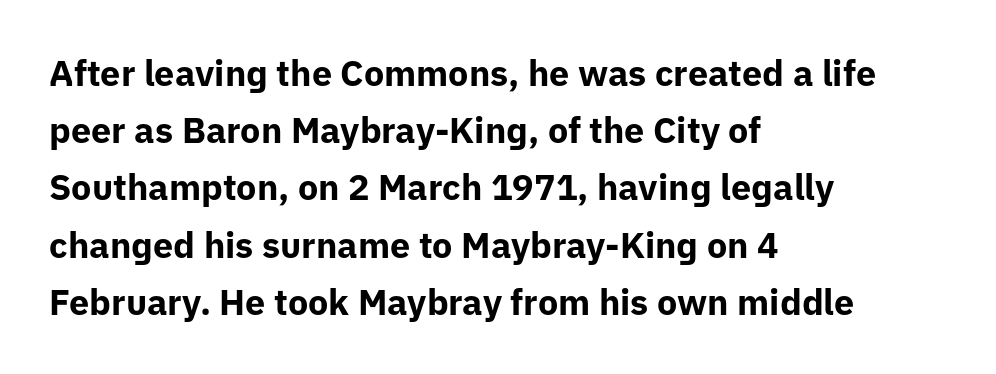
The image shows 36 px bold sans-serif type, upright; set left-aligned, normal line spacing (1.59x), normal letter spacing, not underlined; low stroke contrast and a medium x-height.
